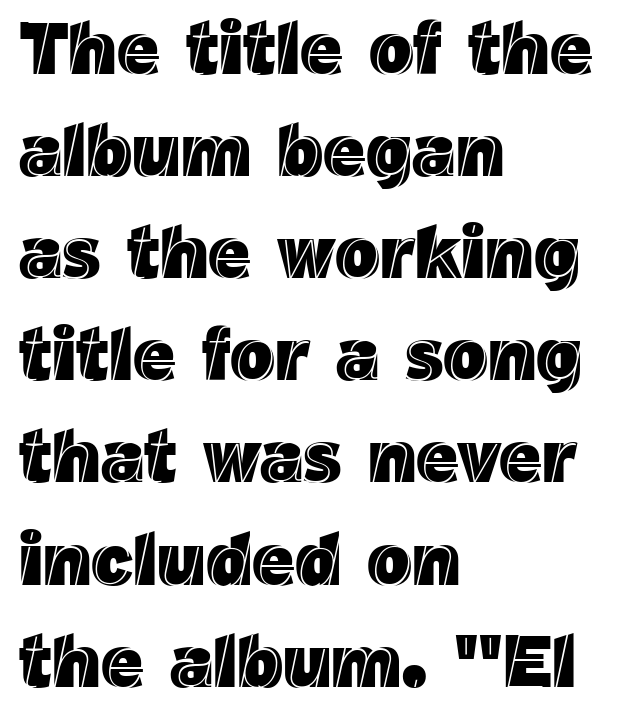
Q: Is the text italic (slanted)? A: No, it is upright.
Q: Is the text underlined? A: No.
Q: How is the paragraph aligned? A: Left-aligned.
Q: Is the spacing between letters normal or unusually wide? A: Normal.
Q: Is the spacing between lines tight, normal or loose? A: Normal.
Q: Width (condensed, normal, or wide)? A: Normal.
Q: x-height? A: Medium.
Q: Monospaced? A: No.
